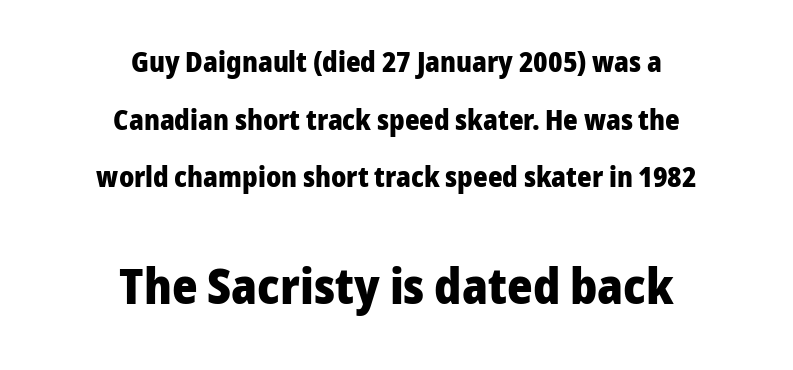
Serif or sans? Sans — the stroke terminals are bare. You'd pick this weight for a headline — it's a proper bold. The letters stand upright; this is a roman face. How are the letters spaced? Ordinarily, with no added tracking.
